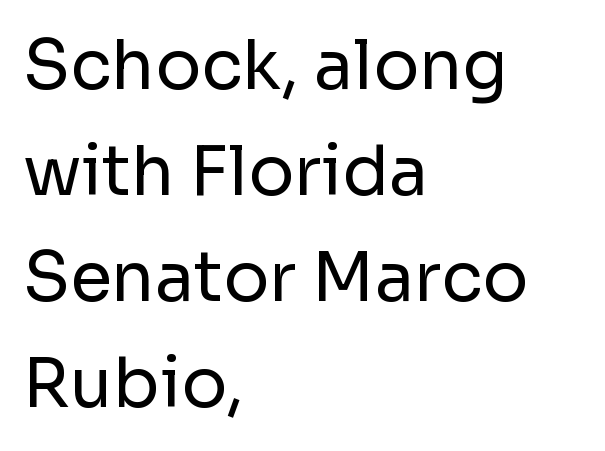
The image shows 68 px regular-weight sans-serif type, upright; set left-aligned, normal line spacing (1.56x), normal letter spacing, not underlined; low stroke contrast and a medium x-height.
